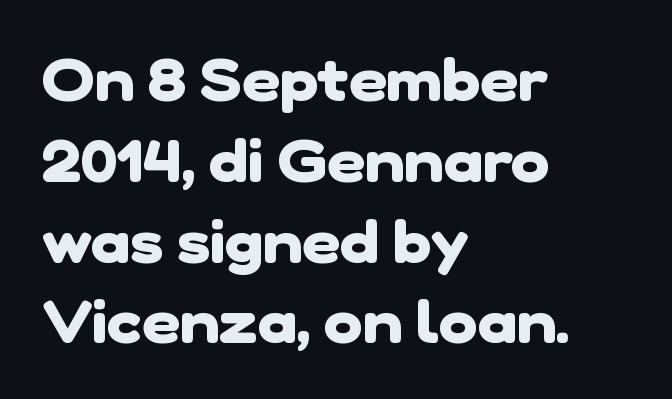
{"serif": "no", "bold": "yes", "weight": "heavy", "width": "normal", "stroke_contrast": "low", "x_height": "medium", "monospaced": "no", "underline": "no", "align": "left", "line_spacing": "normal", "line_spacing_ratio": 1.37, "letter_spacing": "normal", "letter_spacing_em": 0.0, "glyph_px": 59}
